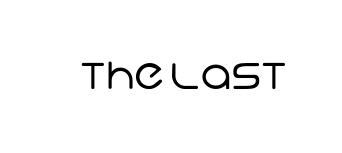
{"serif": "no", "bold": "no", "weight": "regular", "width": "normal", "stroke_contrast": "low", "x_height": "large", "monospaced": "no", "underline": "no", "letter_spacing": "normal", "letter_spacing_em": 0.0, "glyph_px": 42}
